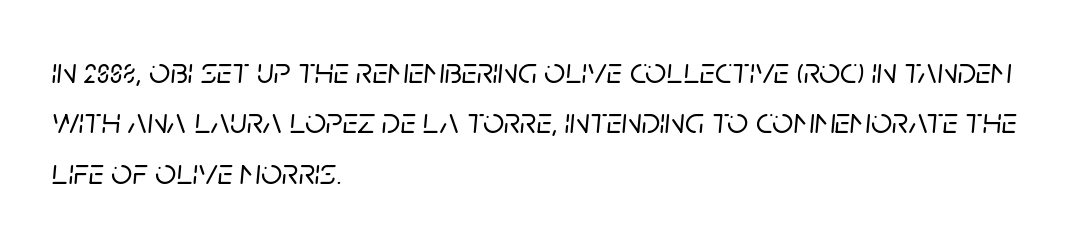
The foot of each line stays bare and open. Line starts are locked; line ends wander. The space between consecutive lines is moderate. The rendering uses natural spacing where letterforms have individual widths.
